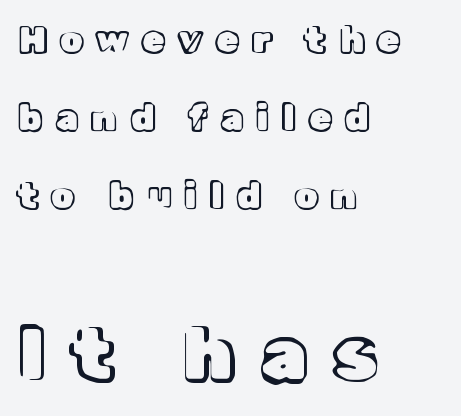
Q: Is the text italic (slanted)? A: No, it is upright.
Q: Is the text underlined? A: No.
Q: How is the paragraph aligned? A: Left-aligned.
Q: Is the spacing between letters normal or unusually wide? A: Unusually wide.
Q: Is the spacing between lines tight, normal or loose? A: Loose.
Q: Which block of text is set in a larger size, the first (top) or the second (bottom)? A: The second (bottom) one.
Q: Width (condensed, normal, or wide)? A: Normal.
Q: x-height? A: Medium.
Q: Monospaced? A: No.
